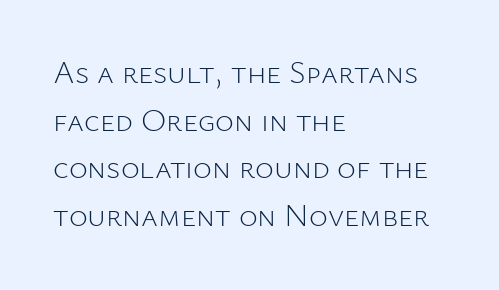
Q: Is the text bold? A: No.
Q: Is the text italic (slanted)? A: No, it is upright.
Q: Is the typeface a serif or a sans-serif typeface? A: Sans-serif.
Q: Is the text underlined? A: No.
Q: How is the paragraph aligned? A: Left-aligned.
Q: Is the spacing between letters normal or unusually wide? A: Normal.
Q: Is the spacing between lines tight, normal or loose? A: Normal.
Q: Width (condensed, normal, or wide)? A: Normal.
Q: Stroke contrast? A: Low.
Q: x-height? A: Medium.
Q: Monospaced? A: No.
